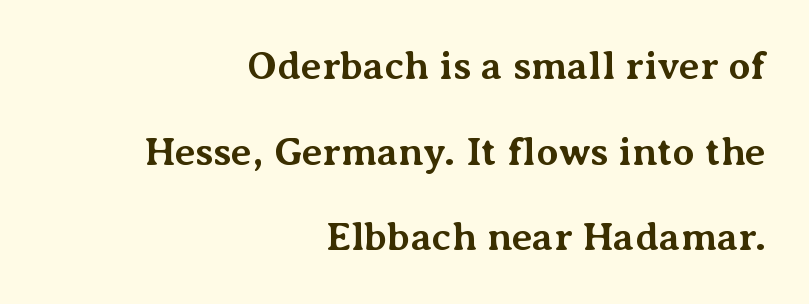
Q: Is the text bold? A: Yes.
Q: Is the text italic (slanted)? A: No, it is upright.
Q: Is the typeface a serif or a sans-serif typeface? A: Serif.
Q: Is the text underlined? A: No.
Q: How is the paragraph aligned? A: Right-aligned.
Q: Is the spacing between letters normal or unusually wide? A: Normal.
Q: Is the spacing between lines tight, normal or loose? A: Loose.
Q: Width (condensed, normal, or wide)? A: Normal.
Q: Stroke contrast? A: Medium.
Q: x-height? A: Medium.
Q: Monospaced? A: No.
